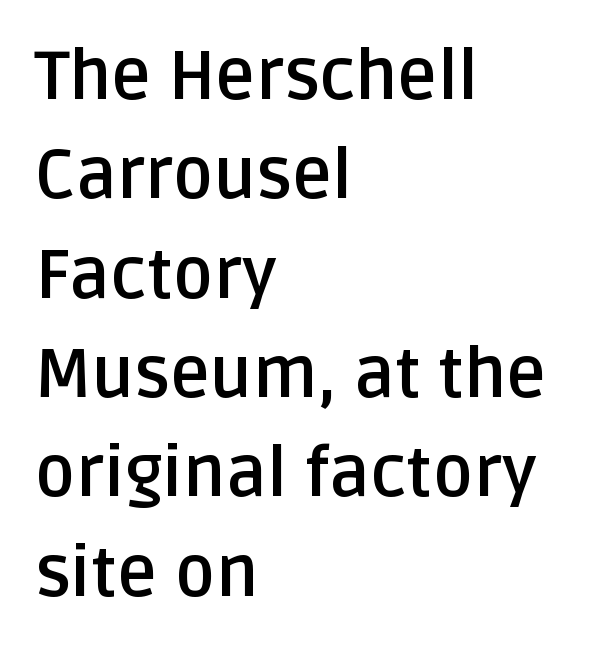
The image shows 69 px semibold sans-serif type, upright; set left-aligned, normal line spacing (1.44x), normal letter spacing, not underlined; low stroke contrast and a large x-height.
